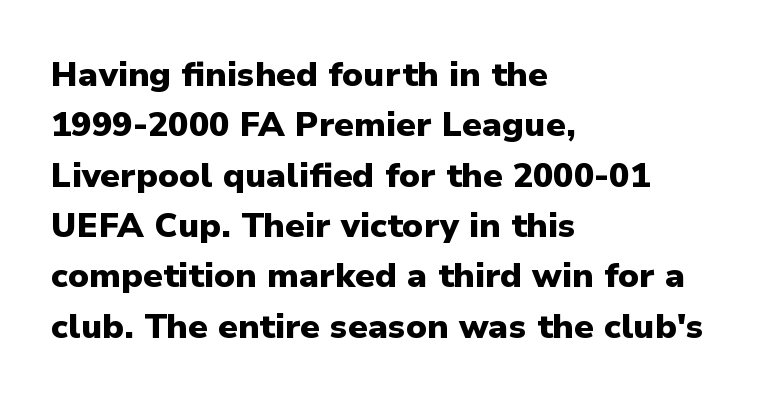
Q: Is the text bold? A: Yes.
Q: Is the text italic (slanted)? A: No, it is upright.
Q: Is the typeface a serif or a sans-serif typeface? A: Sans-serif.
Q: Is the text underlined? A: No.
Q: How is the paragraph aligned? A: Left-aligned.
Q: Is the spacing between letters normal or unusually wide? A: Normal.
Q: Is the spacing between lines tight, normal or loose? A: Normal.
Q: Width (condensed, normal, or wide)? A: Normal.
Q: Stroke contrast? A: Low.
Q: x-height? A: Medium.
Q: Monospaced? A: No.
